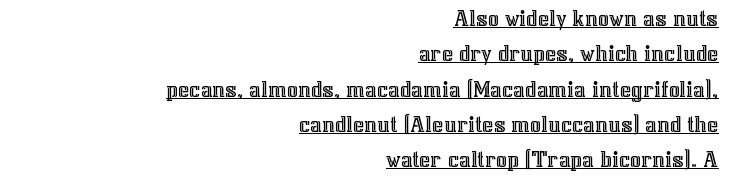
Q: Is the text italic (slanted)? A: No, it is upright.
Q: Is the text underlined? A: Yes.
Q: How is the paragraph aligned? A: Right-aligned.
Q: Is the spacing between letters normal or unusually wide? A: Normal.
Q: Is the spacing between lines tight, normal or loose? A: Normal.
